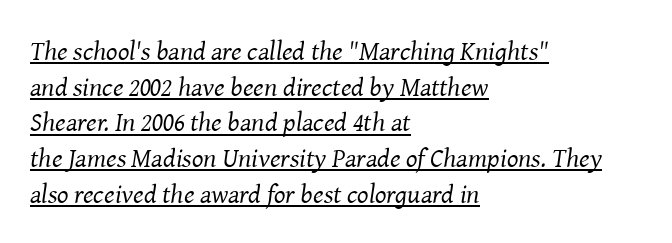
Q: Is the text bold? A: No.
Q: Is the text italic (slanted)? A: Yes, it leans right by about 8 degrees.
Q: Is the text underlined? A: Yes.
Q: How is the paragraph aligned? A: Left-aligned.
Q: Is the spacing between letters normal or unusually wide? A: Normal.
Q: Is the spacing between lines tight, normal or loose? A: Normal.
